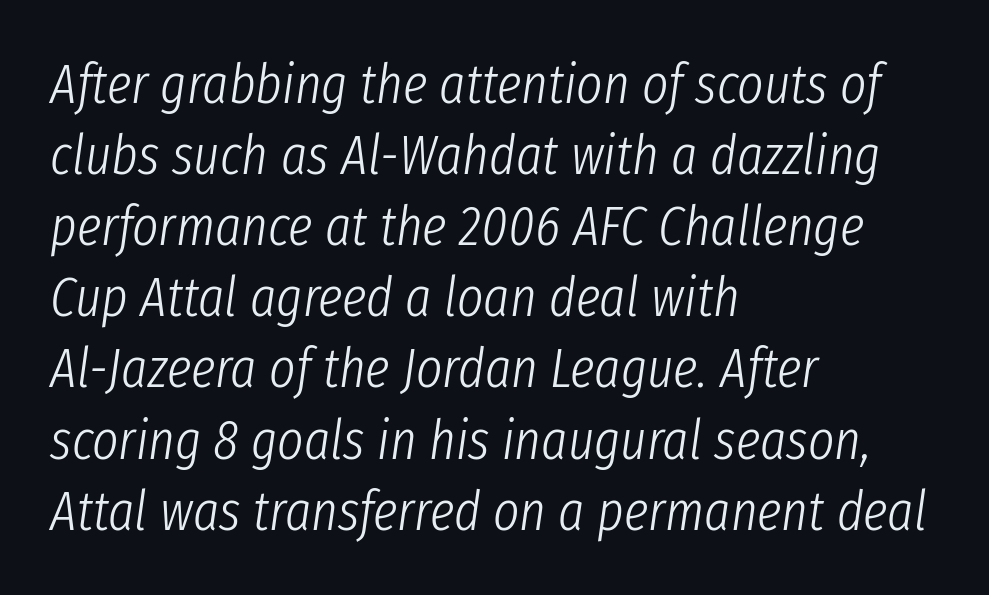
Spacing verdict: proportional, widths tailored to each character. The letters look calm and open, with moderate or lighter stems. The string is rendered with underlining switched off. Compared with typical paragraphs, the rows here are spaced about the same.
